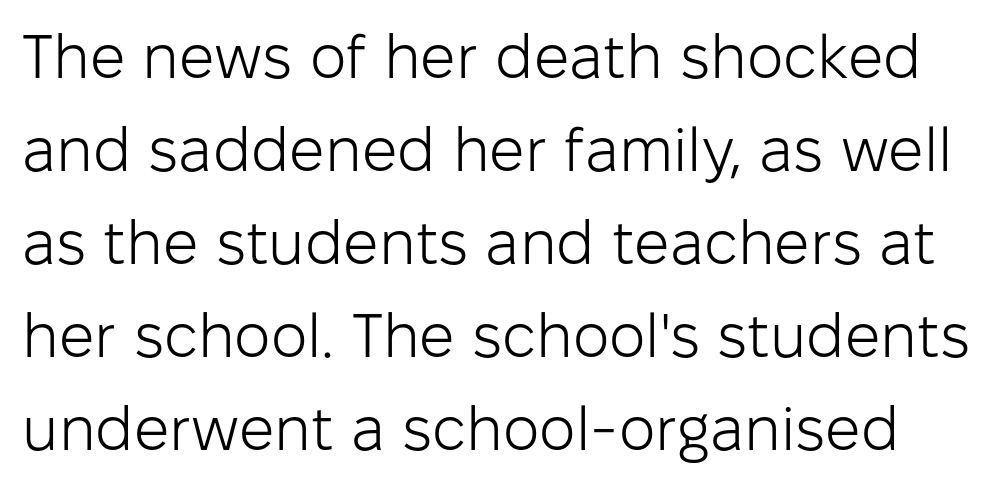
Underline: absent. Nothing sits at the stroke ends, so this counts as sans-serif. A normal amount of white space separates one row of letters from the next. Each letter keeps its own natural width here, so spacing adapts to shape.
